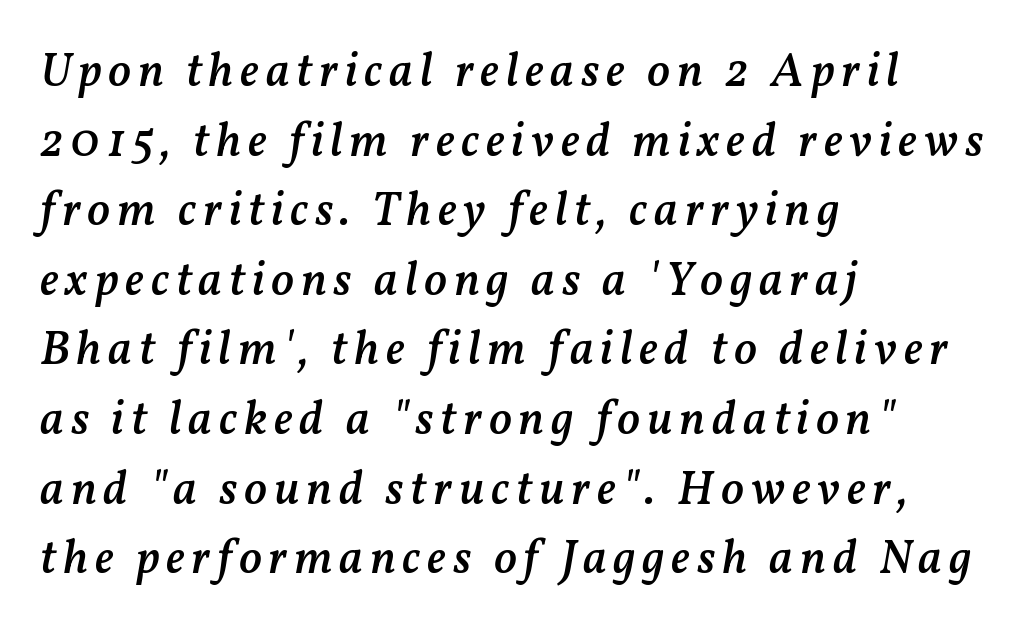
A bit beefed up — I'd call it semibold rather than bold. Typeset ragged right — the left edge is the straight one. A typesetter would call this proportional, since set widths differ per character. The passage shown stacks its lines at a standard gap. Characters are canted at an angle relative to the baseline's perpendicular.
